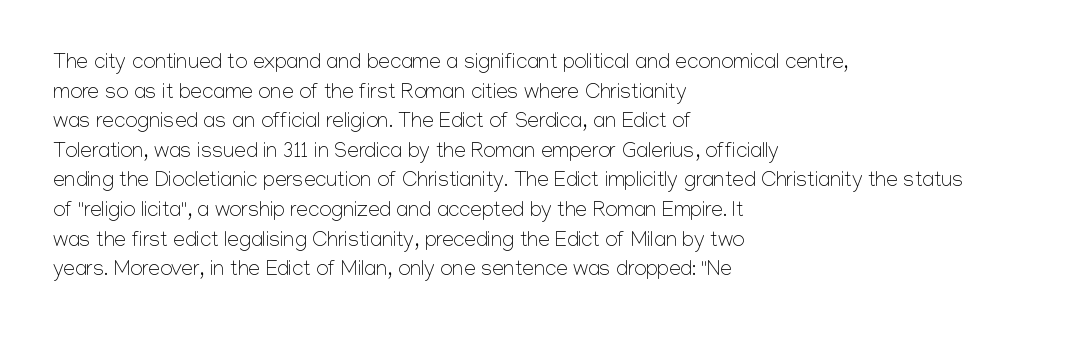
{"italic": "no", "bold": "no", "underline": "no", "align": "left", "line_spacing": "normal", "line_spacing_ratio": 1.41, "letter_spacing": "normal", "letter_spacing_em": 0.0, "glyph_px": 21}
